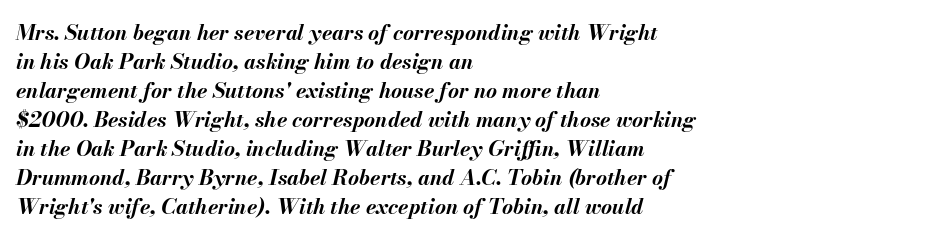
Q: Is the text bold? A: Yes.
Q: Is the text italic (slanted)? A: Yes, it leans right by about 13 degrees.
Q: Is the text underlined? A: No.
Q: How is the paragraph aligned? A: Left-aligned.
Q: Is the spacing between letters normal or unusually wide? A: Normal.
Q: Is the spacing between lines tight, normal or loose? A: Normal.
